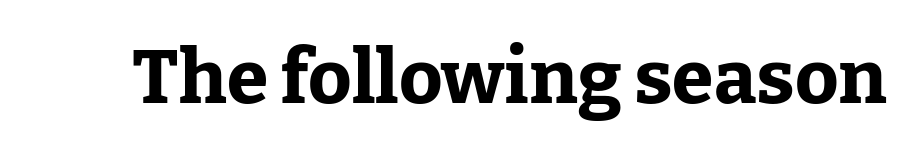
These lines keep a tight, regular rhythm from letter to letter. The space directly below the letters is spotless. The type family on display is of the serif kind. This sample uses an upright cut, with every glyph sitting square on the baseline. A typesetter would call this proportional, since set widths differ per character. Strokes here are thick enough to call this a true bold.
